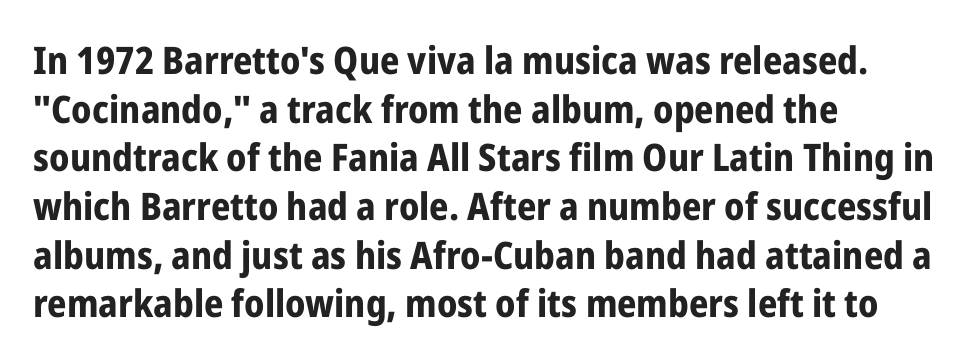
Q: Is the text bold? A: Yes.
Q: Is the text italic (slanted)? A: No, it is upright.
Q: Is the typeface a serif or a sans-serif typeface? A: Sans-serif.
Q: Is the text underlined? A: No.
Q: How is the paragraph aligned? A: Left-aligned.
Q: Is the spacing between letters normal or unusually wide? A: Normal.
Q: Is the spacing between lines tight, normal or loose? A: Normal.
Q: Width (condensed, normal, or wide)? A: Condensed.
Q: Stroke contrast? A: Low.
Q: x-height? A: Medium.
Q: Monospaced? A: No.
